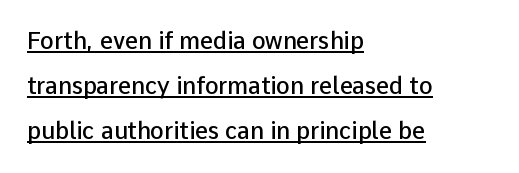
The image shows 23 px text type, upright; set left-aligned, loose line spacing (1.96x), normal letter spacing, underlined.
